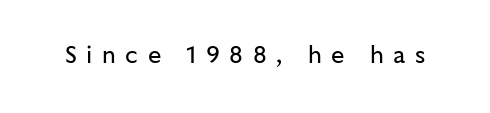
Q: Is the text bold? A: No.
Q: Is the text italic (slanted)? A: No, it is upright.
Q: Is the text underlined? A: No.
Q: Is the spacing between letters normal or unusually wide? A: Unusually wide.
